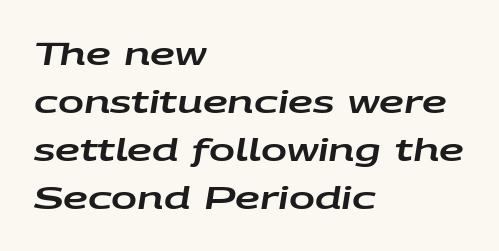
{"italic": "yes", "lean": "right", "slant_degrees": 9, "width": "wide", "stroke_contrast": "low", "x_height": "large", "monospaced": "no", "underline": "no", "align": "left", "line_spacing": "normal", "line_spacing_ratio": 1.55, "letter_spacing": "normal", "letter_spacing_em": 0.0, "glyph_px": 31}
